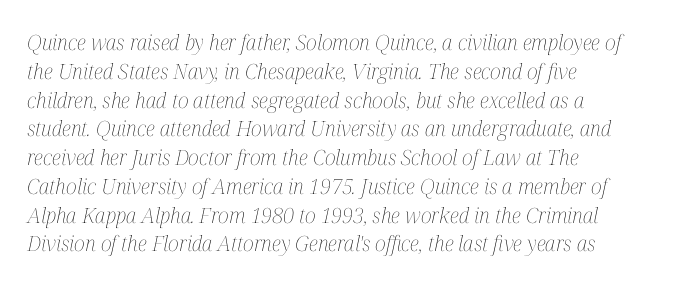
Vertical stems look standard width or narrower in stroke. Descender tails drop into unmarked territory. The leading is moderate, giving the passage an even texture. It's the slanting kind of type. The letters sit at their default tracking, neither squeezed nor spread. Each line starts at the same left margin while the right side varies.
